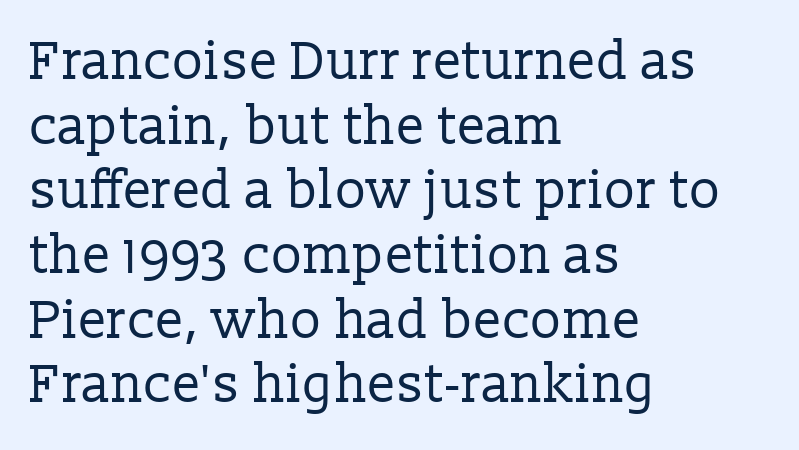
{"serif": "yes", "italic": "no", "bold": "no", "weight": "regular", "width": "normal", "stroke_contrast": "low", "x_height": "medium", "monospaced": "no", "underline": "no", "align": "left", "line_spacing_ratio": 1.22, "letter_spacing": "normal", "letter_spacing_em": 0.0, "glyph_px": 53}
